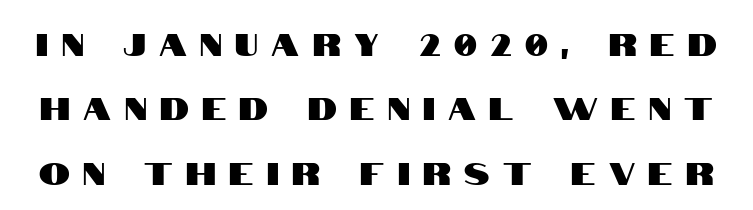
The image shows 31 px condensed sans-serif type, upright; set loose line spacing (2.08x), unusually wide letter spacing (+0.43 em), not underlined; high stroke contrast and a large x-height.
